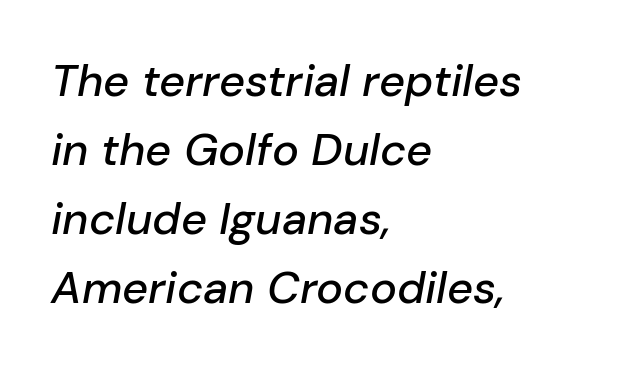
A typesetter would call this leading conventional body-copy spacing. The line texture is even and compact thanks to regular tracking. Looking at the ascenders, they clearly lean. Line beginnings align vertically; line endings do not.
